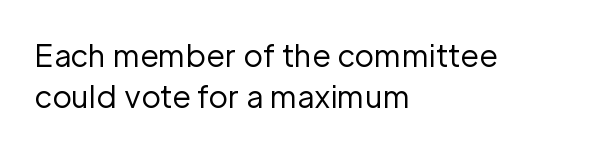
Q: Is the text bold? A: No.
Q: Is the text italic (slanted)? A: No, it is upright.
Q: Is the typeface a serif or a sans-serif typeface? A: Sans-serif.
Q: Is the text underlined? A: No.
Q: How is the paragraph aligned? A: Left-aligned.
Q: Is the spacing between letters normal or unusually wide? A: Normal.
Q: Is the spacing between lines tight, normal or loose? A: Normal.
Q: Width (condensed, normal, or wide)? A: Normal.
Q: Stroke contrast? A: Low.
Q: x-height? A: Medium.
Q: Monospaced? A: No.
